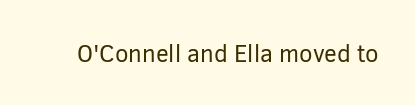
Only glyphs here, with clear space below each row. Notice how the stems are strictly vertical — no italics here. Between one letter and the next there's only the usual sliver of space. Is this a heavy cut? Hardly; it is regular or lighter.
